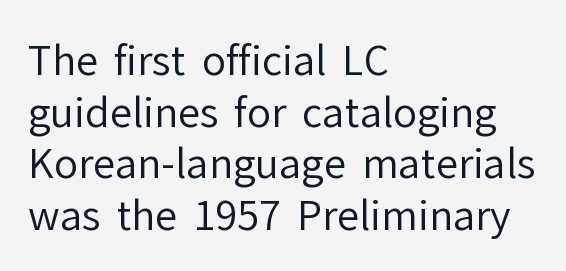
The image shows 40 px regular-weight sans-serif type, upright; set left-aligned, normal line spacing (1.29x), normal letter spacing, not underlined; low stroke contrast and a medium x-height.
